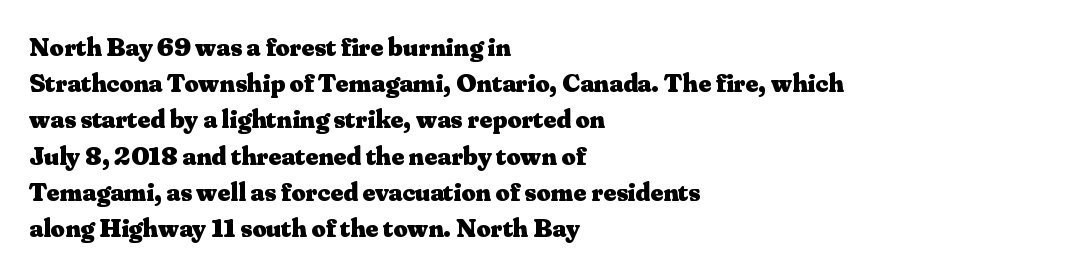
Does the weight exceed regular? Yes, all the way to bold. Inter-character spacing is left at the font's built-in metrics. If you drew a ruler down the left edge, every line would touch it. Only glyphs here, with clear space below each row. This sample keeps an unexceptional amount of space between lines.
